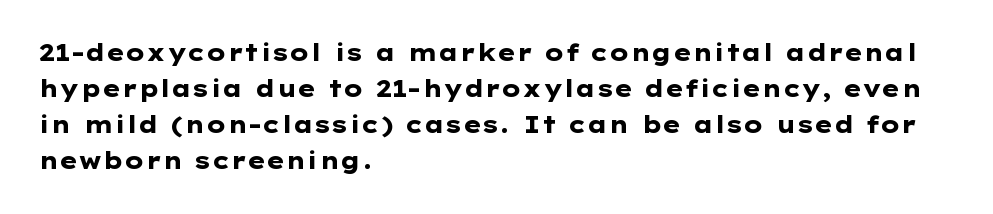
Notice how descenders clear the ascenders below comfortably — that's standard leading. The sample has been set heavy, in full bold. Italic? Not at all — the glyphs are vertical. A bare baseline throughout the passage. The rag falls on the right side of this text block. Inter-character spacing is left at the font's built-in metrics.
